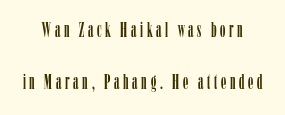
Q: Is the text italic (slanted)? A: No, it is upright.
Q: Is the text underlined? A: No.
Q: How is the paragraph aligned? A: Centered.
Q: Is the spacing between lines tight, normal or loose? A: Loose.
